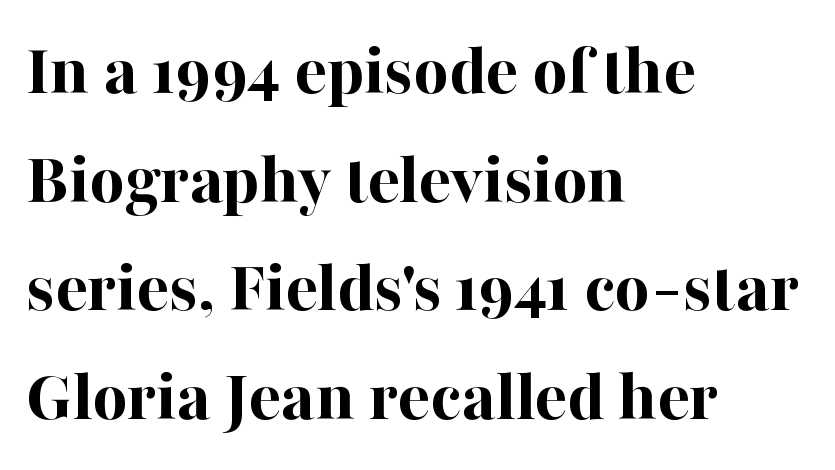
The image shows 75 px bold serif type, upright; set left-aligned, normal line spacing (1.45x), normal letter spacing, not underlined; high stroke contrast and a medium x-height.
